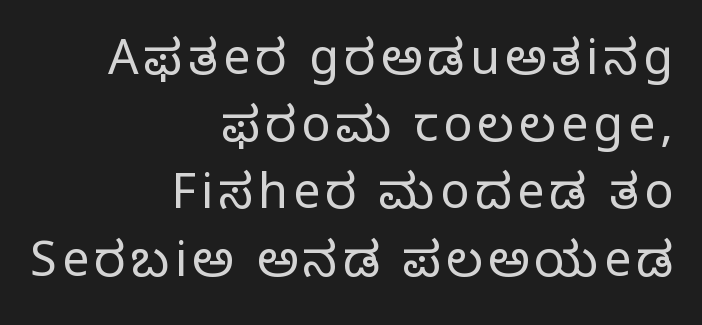
A roman cut, with each character standing at attention. Does the copy run flush right? Yes — the right margin is perfectly even. Lines of text with bare space underneath. The passage shown is typeset with a serif family.
